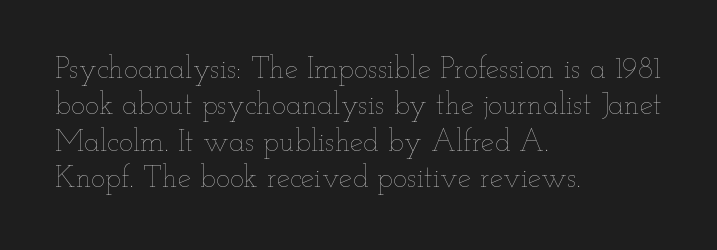
Q: Is the text bold? A: No.
Q: Is the text italic (slanted)? A: No, it is upright.
Q: Is the text underlined? A: No.
Q: How is the paragraph aligned? A: Left-aligned.
Q: Is the spacing between letters normal or unusually wide? A: Normal.
Q: Width (condensed, normal, or wide)? A: Wide.
Q: Stroke contrast? A: Low.
Q: x-height? A: Small.
Q: Monospaced? A: No.
